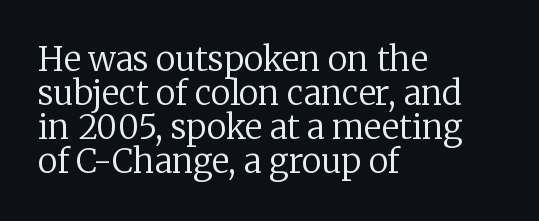
{"serif": "yes", "italic": "no", "bold": "no", "weight": "regular", "width": "normal", "stroke_contrast": "low", "x_height": "medium", "monospaced": "no", "underline": "no", "align": "left", "line_spacing": "tight", "line_spacing_ratio": 1.03, "letter_spacing": "normal", "letter_spacing_em": 0.0, "glyph_px": 33}
